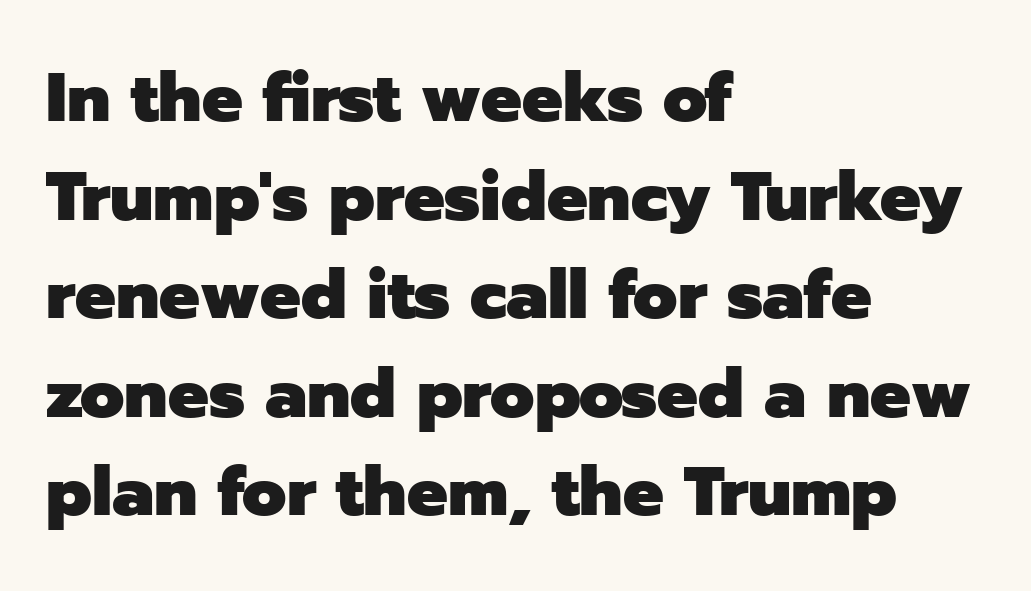
{"serif": "no", "italic": "no", "bold": "yes", "weight": "heavy", "width": "normal", "stroke_contrast": "low", "x_height": "medium", "monospaced": "no", "underline": "no", "align": "left", "line_spacing": "normal", "line_spacing_ratio": 1.45, "letter_spacing": "normal", "letter_spacing_em": 0.0, "glyph_px": 68}
